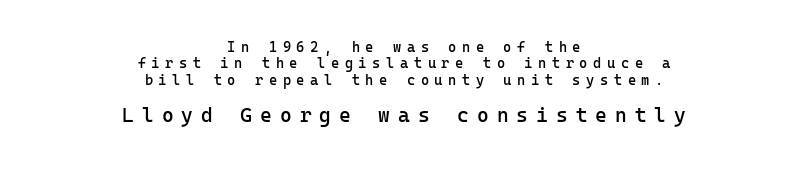
Unlike italic type, these characters show no tilt at all. Caption: upper text group reduced, lower text group enlarged. Its strokes are somewhat broadened, the hallmark of semibold type. Check under the words: just untouched page. Alignment: centered.
